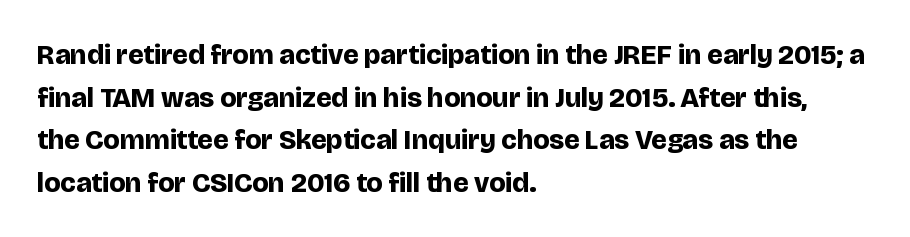
The typesetter chose a ragged-right arrangement here. Think of a printed novel: that variable character pitch is what you see here. The specimen reads as upright at a glance. Serifs: no, the terminals of the letterforms are clean. Lines of text with bare space underneath. You'd pick this weight for a headline — it's a proper bold.
